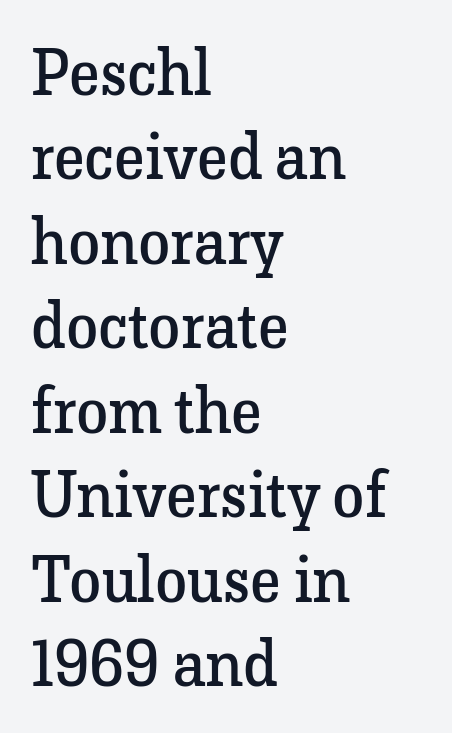
Q: Is the text bold? A: No.
Q: Is the text italic (slanted)? A: No, it is upright.
Q: Is the typeface a serif or a sans-serif typeface? A: Serif.
Q: Is the text underlined? A: No.
Q: How is the paragraph aligned? A: Left-aligned.
Q: Is the spacing between letters normal or unusually wide? A: Normal.
Q: Is the spacing between lines tight, normal or loose? A: Normal.
Q: Width (condensed, normal, or wide)? A: Normal.
Q: Stroke contrast? A: Low.
Q: x-height? A: Medium.
Q: Monospaced? A: No.
